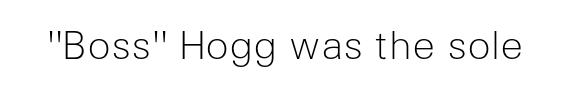
The image shows 39 px light sans-serif type, upright; set normal letter spacing, not underlined; low stroke contrast and a medium x-height.
